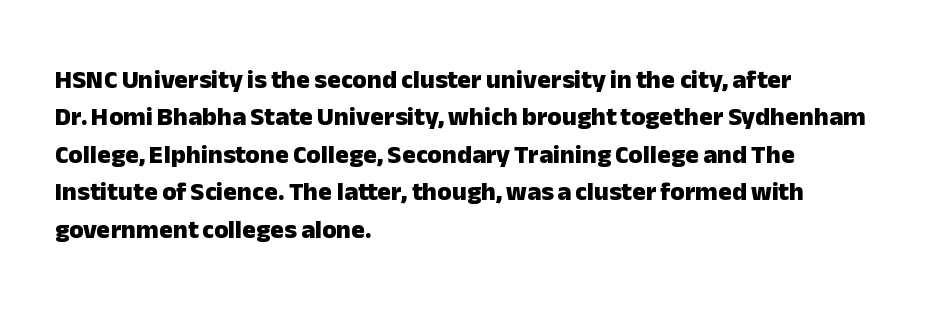
The image shows 26 px bold type, upright; set left-aligned, normal line spacing (1.44x), normal letter spacing, not underlined.
